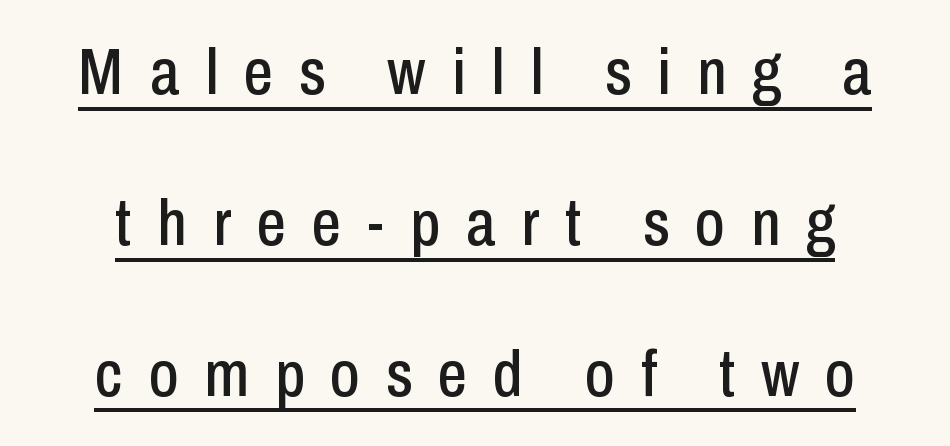
The image shows 65 px condensed sans-serif type, upright; set loose line spacing (2.32x), unusually wide letter spacing (+0.4 em), underlined; low stroke contrast and a medium x-height.
